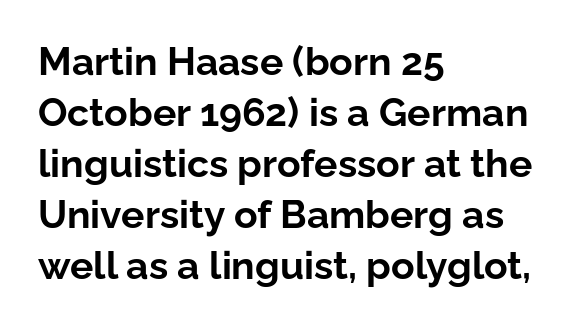
{"serif": "no", "italic": "no", "bold": "yes", "weight": "bold", "width": "normal", "stroke_contrast": "low", "x_height": "medium", "monospaced": "no", "underline": "no", "align": "left", "line_spacing": "normal", "line_spacing_ratio": 1.31, "letter_spacing": "normal", "letter_spacing_em": 0.0, "glyph_px": 39}
